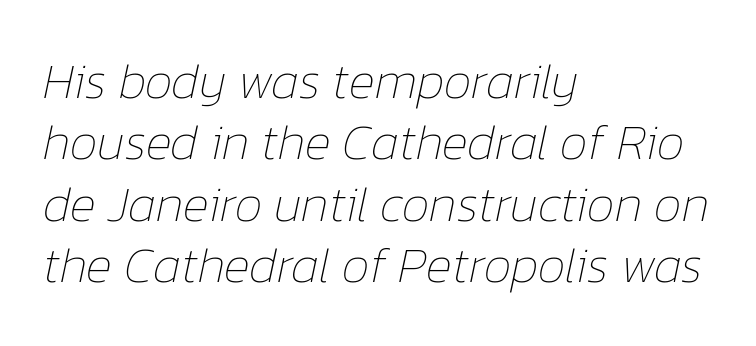
The image shows 50 px thin type, italic (leaning right); set left-aligned, line spacing 1.23x, normal letter spacing, not underlined; low stroke contrast and a medium x-height.
